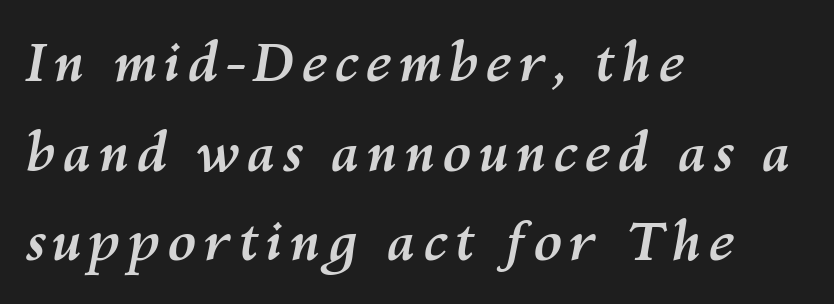
Characters are canted at an angle relative to the baseline's perpendicular. The passage shown stacks its lines at a standard gap. Reading down the block, your eye returns to a fixed left position each line. Heavy-handed strokes throughout: this text is bold.
